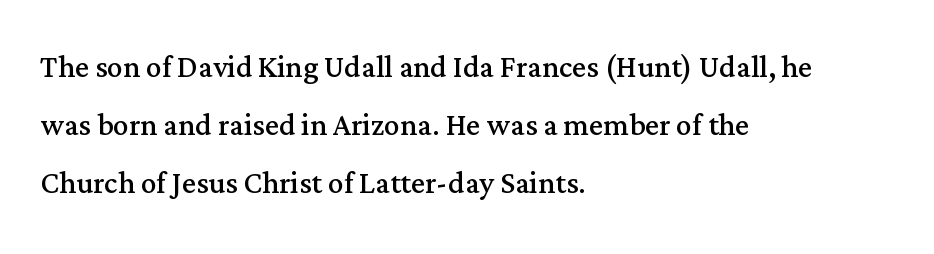
The image shows 39 px regular-weight serif type, upright; set left-aligned, normal line spacing (1.49x), normal letter spacing, not underlined; medium stroke contrast and a medium x-height.
